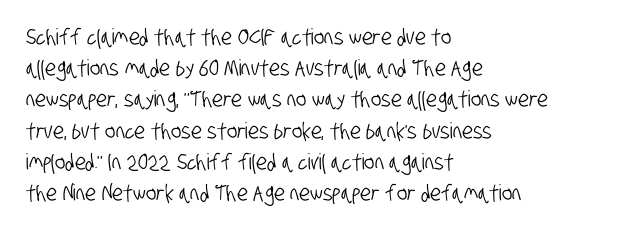
Q: Is the text underlined? A: No.
Q: How is the paragraph aligned? A: Left-aligned.
Q: Is the spacing between letters normal or unusually wide? A: Normal.
Q: Is the spacing between lines tight, normal or loose? A: Normal.
